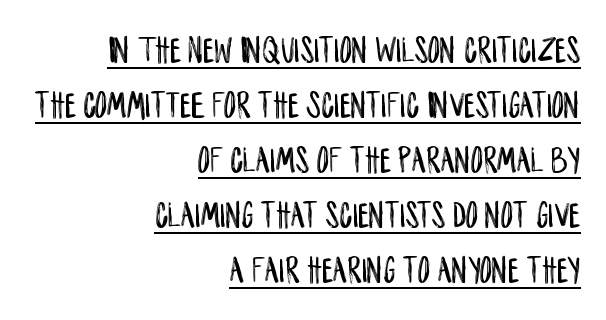
The image shows 38 px condensed sans-serif type, upright; set right-aligned, normal line spacing (1.45x), normal letter spacing, underlined; low stroke contrast and a large x-height.
